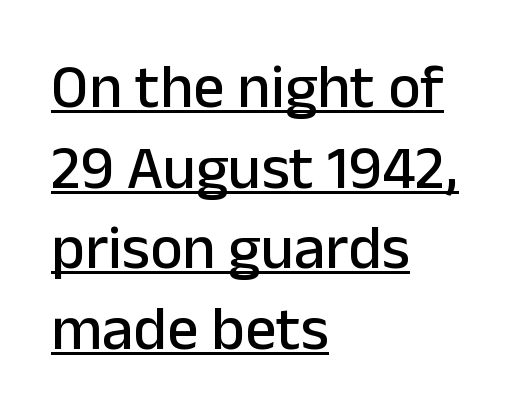
{"serif": "no", "italic": "no", "width": "normal", "stroke_contrast": "low", "x_height": "medium", "monospaced": "no", "underline": "yes", "align": "left", "line_spacing": "normal", "line_spacing_ratio": 1.3, "letter_spacing": "normal", "letter_spacing_em": 0.0, "glyph_px": 62}
